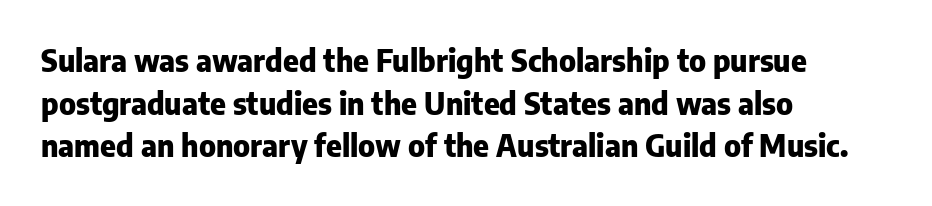
Does the leading feel generous? No, just average. The passage shown has conventional tracking throughout. Grotesque or geometric, the face here clearly has no serifs. Teacher's note: observe the even left margin — that is flush-left alignment. As a designer I'd log this as weight 700, bold. Underline: absent.
